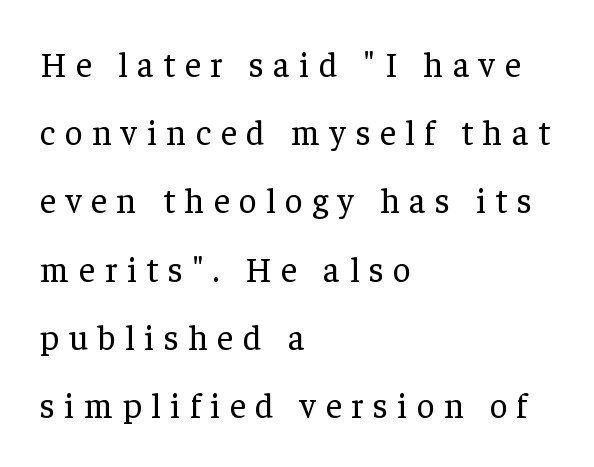
{"serif": "yes", "italic": "no", "bold": "no", "weight": "regular", "width": "normal", "stroke_contrast": "low", "x_height": "medium", "monospaced": "no", "underline": "no", "align": "left", "line_spacing": "loose", "line_spacing_ratio": 1.95, "letter_spacing": "wide", "letter_spacing_em": 0.27, "glyph_px": 35}
